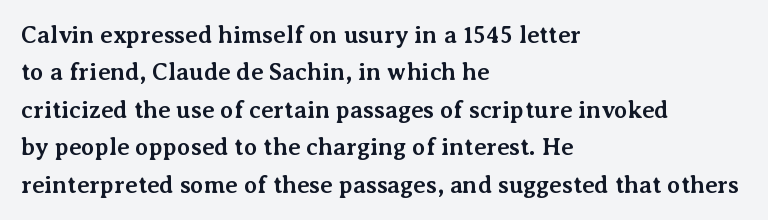
Underline: absent. Strokes here are thick enough to call this a true bold. This block has exactly the height ordinary leading produces. Standard letterfit; no display-style spreading of the glyphs. The lines are quadded left.
